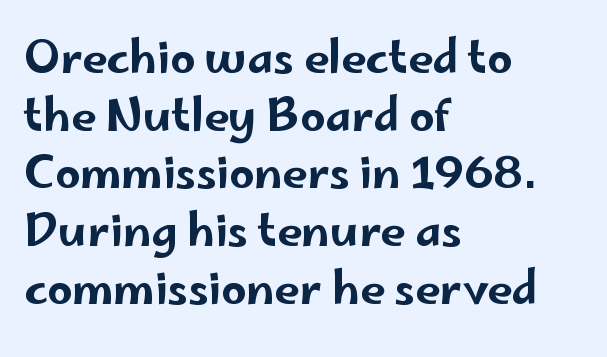
The image shows 44 px wide sans-serif type, upright; set left-aligned, normal line spacing (1.31x), normal letter spacing, not underlined; low stroke contrast and a small x-height.
